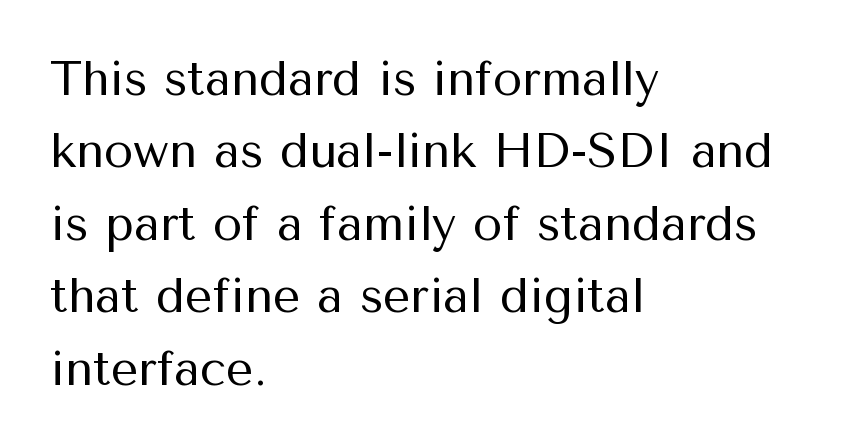
Q: Is the text bold? A: No.
Q: Is the text italic (slanted)? A: No, it is upright.
Q: Is the typeface a serif or a sans-serif typeface? A: Sans-serif.
Q: Is the text underlined? A: No.
Q: How is the paragraph aligned? A: Left-aligned.
Q: Is the spacing between letters normal or unusually wide? A: Normal.
Q: Is the spacing between lines tight, normal or loose? A: Normal.
Q: Width (condensed, normal, or wide)? A: Normal.
Q: Stroke contrast? A: Medium.
Q: x-height? A: Medium.
Q: Monospaced? A: No.
